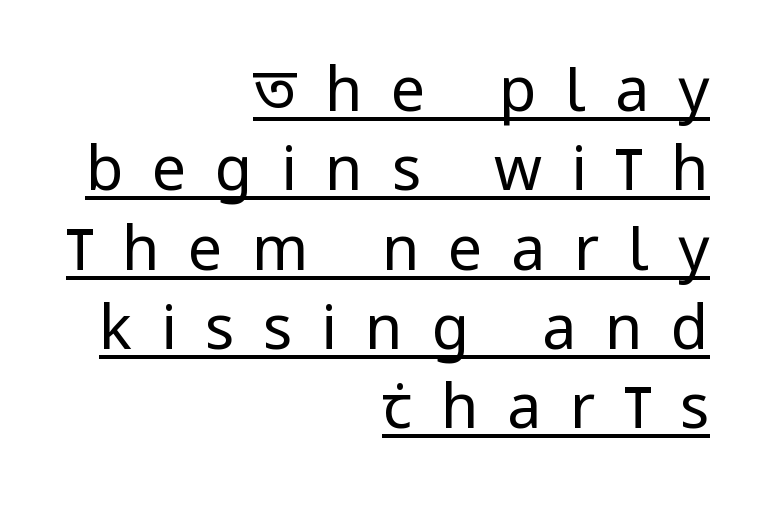
In terms of posture, this sample is upright. If you measured baseline to baseline, you'd find a middling distance. Compared with typical body copy, the letter spacing here is much looser. In terms of letterform style, serifs are entirely absent. The glyphs are accompanied by a horizontal stroke just below them. Short and long lines alike share a common ending point at right.
